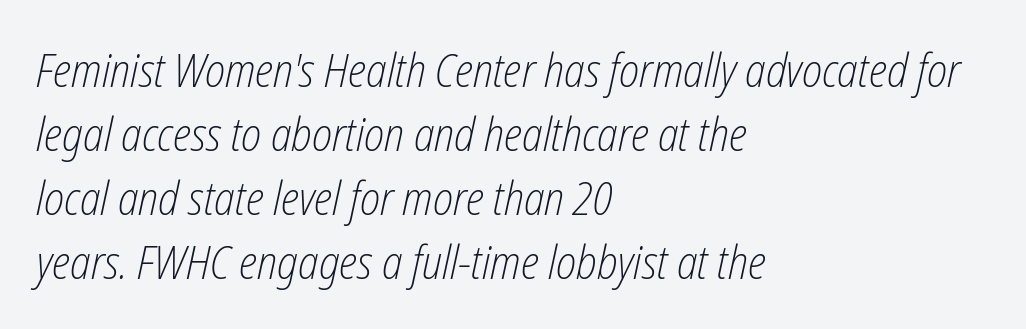
Q: Is the text bold? A: No.
Q: Is the text italic (slanted)? A: Yes, it leans right by about 12 degrees.
Q: Is the text underlined? A: No.
Q: How is the paragraph aligned? A: Left-aligned.
Q: Is the spacing between letters normal or unusually wide? A: Normal.
Q: Is the spacing between lines tight, normal or loose? A: Normal.
Q: Width (condensed, normal, or wide)? A: Condensed.
Q: Stroke contrast? A: Low.
Q: x-height? A: Medium.
Q: Monospaced? A: No.
